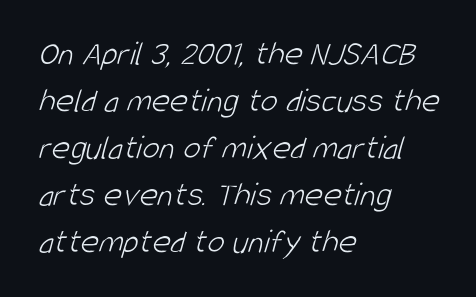
The image shows 35 px light, condensed sans-serif type; set left-aligned, normal line spacing (1.34x), normal letter spacing, not underlined; low stroke contrast and a large x-height.
